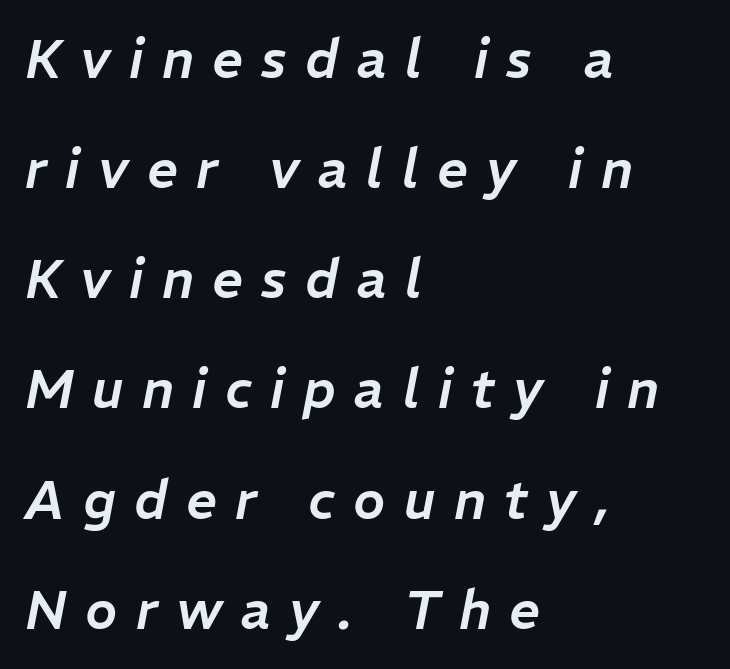
The image shows 54 px text type, italic (leaning right); set left-aligned, loose line spacing (2.04x), unusually wide letter spacing (+0.34 em), not underlined; low stroke contrast and a medium x-height.
